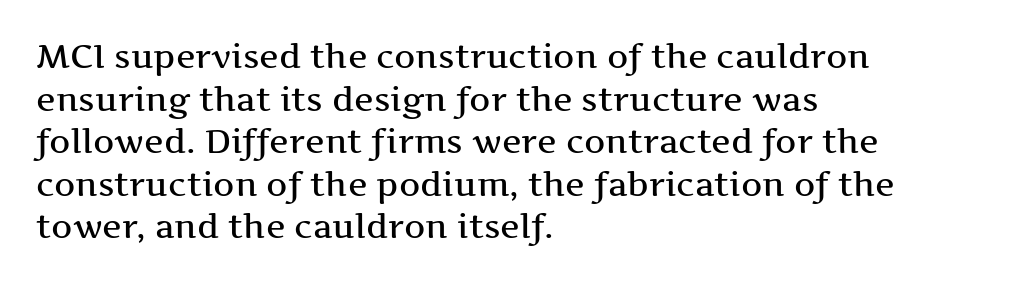
The space beneath each line is pristine and unruled. Varying glyph widths throughout — classic text-font behaviour. The font family rendered here belongs to the serif group. Normally led — the rows are evenly, conventionally spaced.
